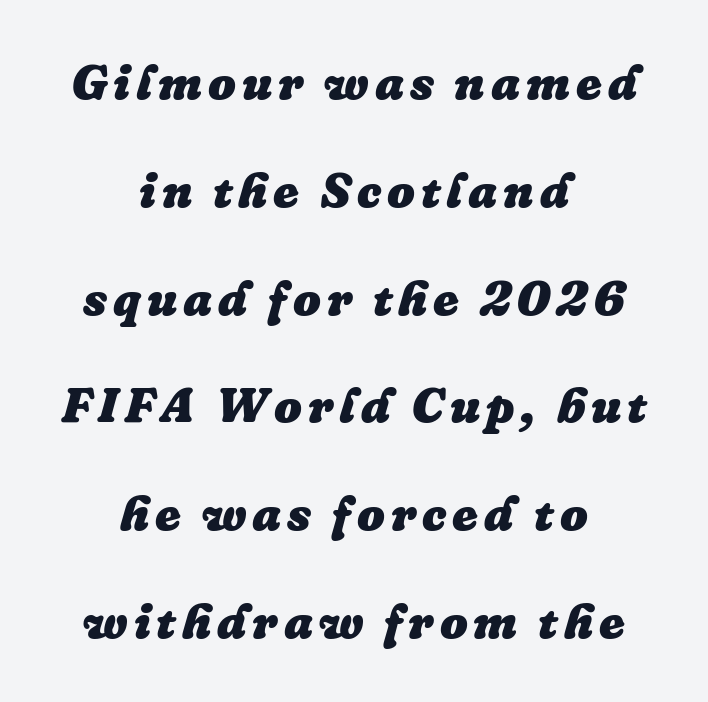
The image shows 49 px heavy type, italic (leaning right); set centered, loose line spacing (2.2x), not underlined; low stroke contrast and a medium x-height.
